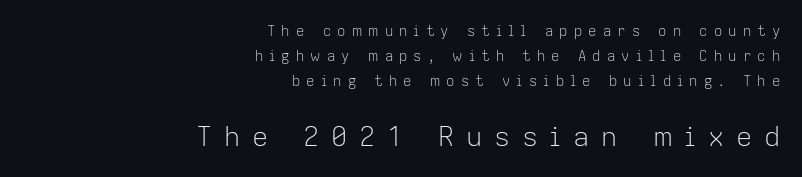
Q: Is the text bold? A: No.
Q: Is the text italic (slanted)? A: No, it is upright.
Q: Is the text underlined? A: No.
Q: How is the paragraph aligned? A: Right-aligned.
Q: Is the spacing between letters normal or unusually wide? A: Unusually wide.
Q: Which block of text is set in a larger size, the first (top) or the second (bottom)? A: The second (bottom) one.
